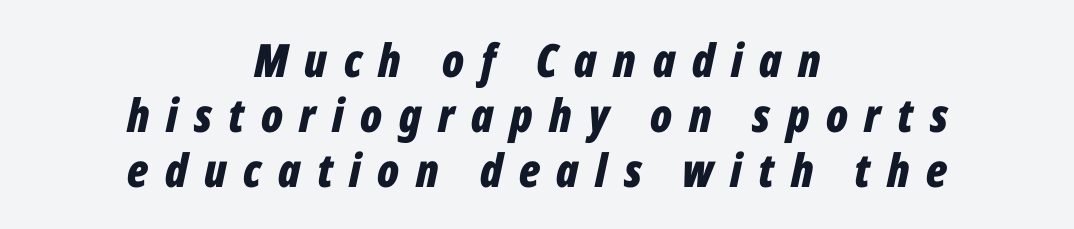
The whole block is typeset with a tilt. The area under the type is left untouched. What stands out about the letter spacing? Its width — letters are far apart. The font is running at its bold setting. Note the varied advance widths — an 'i' is clearly narrower than an 'm'.
